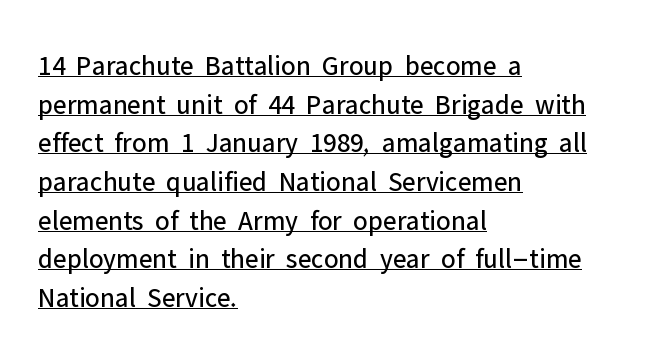
The image shows 28 px regular-weight sans-serif type, upright; set left-aligned, normal line spacing (1.38x), normal letter spacing, underlined; low stroke contrast and a medium x-height.
